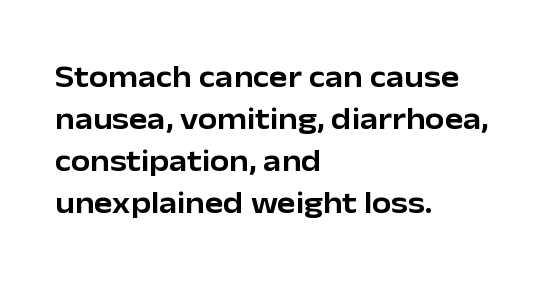
Tracking value appears to be zero — textbook default spacing. Honestly, there is no underline to notice here at all. Do the characters align in a grid? No, the font is proportional. All the whitespace from short lines collects on the right.
